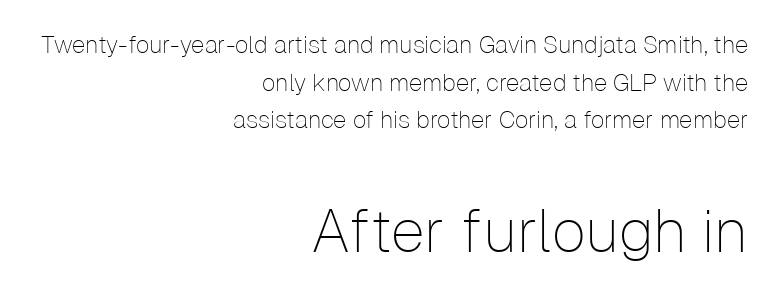
Ordinary non-slanted type is in use. A bare baseline throughout the passage. Size hierarchy here favors the trailing block over the leading one. The rendering uses natural spacing where letterforms have individual widths.
